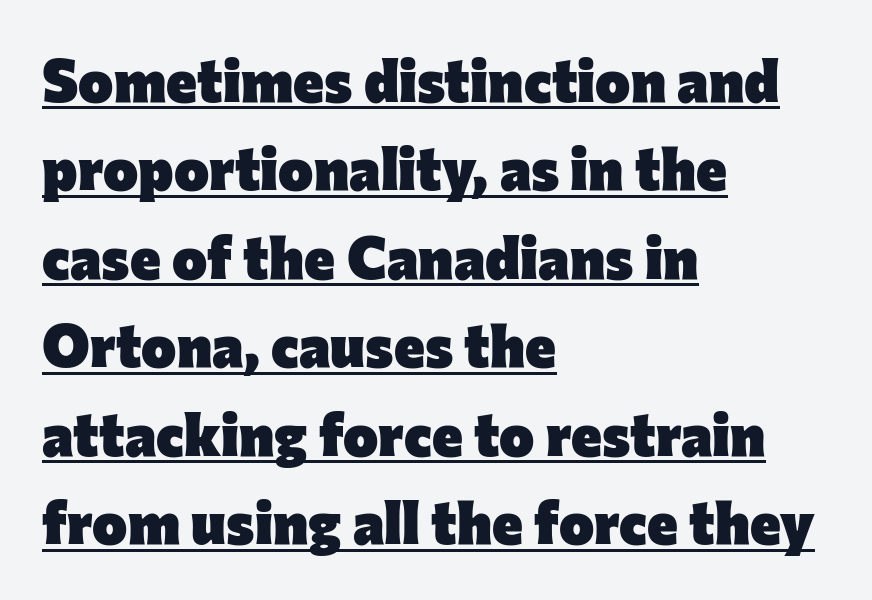
{"serif": "no", "italic": "no", "bold": "yes", "weight": "heavy", "width": "normal", "stroke_contrast": "low", "x_height": "medium", "monospaced": "no", "underline": "yes", "align": "left", "line_spacing": "normal", "line_spacing_ratio": 1.5, "letter_spacing": "normal", "letter_spacing_em": 0.0, "glyph_px": 59}
